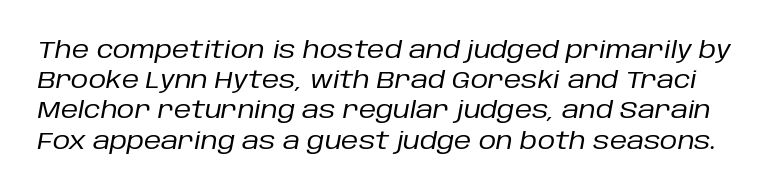
{"italic": "yes", "lean": "right", "slant_degrees": 10, "bold": "no", "underline": "no", "line_spacing": "normal", "line_spacing_ratio": 1.26, "letter_spacing": "normal", "letter_spacing_em": 0.0, "glyph_px": 24}
